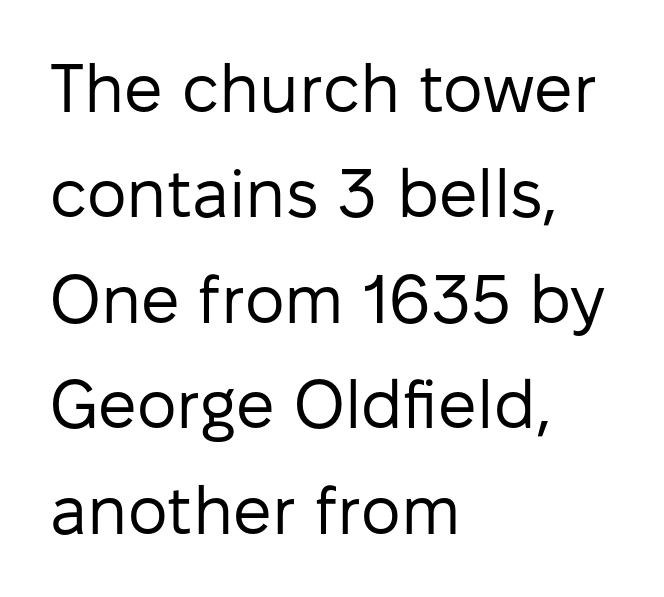
The image shows 68 px regular-weight sans-serif type, upright; set left-aligned, normal line spacing (1.55x), normal letter spacing, not underlined; low stroke contrast and a medium x-height.
